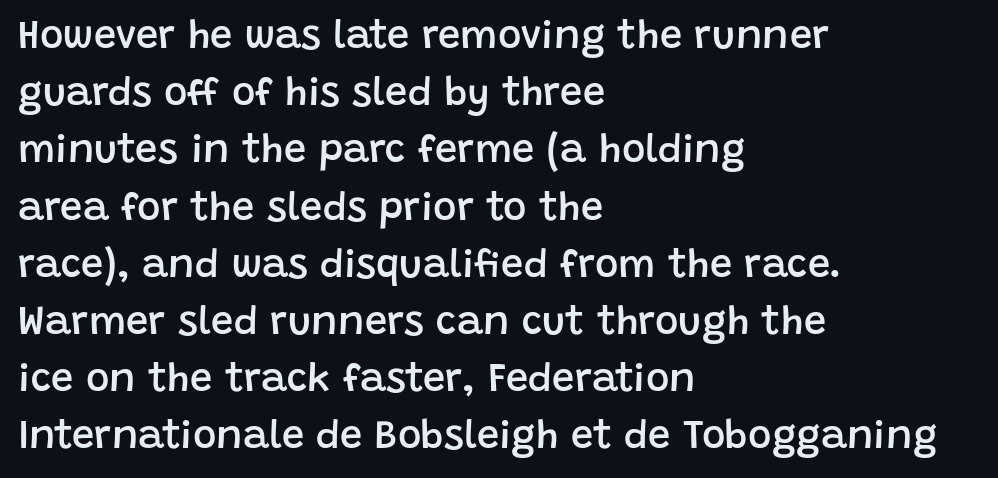
Q: Is the text bold? A: Semi-bold.
Q: Is the text italic (slanted)? A: No, it is upright.
Q: Is the typeface a serif or a sans-serif typeface? A: Sans-serif.
Q: Is the text underlined? A: No.
Q: How is the paragraph aligned? A: Left-aligned.
Q: Is the spacing between letters normal or unusually wide? A: Normal.
Q: Is the spacing between lines tight, normal or loose? A: Normal.
Q: Width (condensed, normal, or wide)? A: Normal.
Q: Stroke contrast? A: Low.
Q: x-height? A: Large.
Q: Monospaced? A: No.
